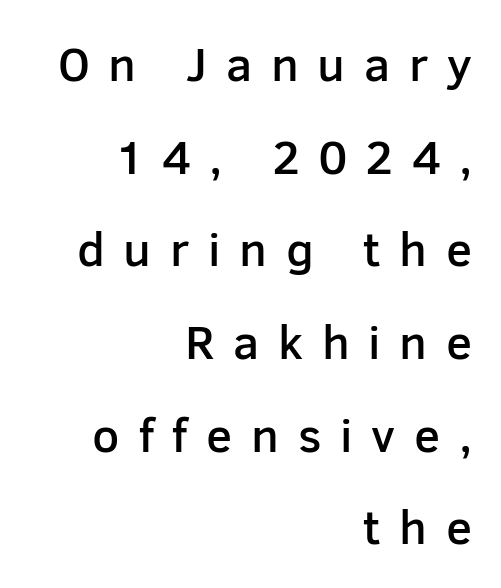
The space between consecutive lines is lavish. You can tell it's not italic because the verticals are truly vertical. A typesetter would call this heavily tracked-out type. The glyphs in this specimen are sans serif.
